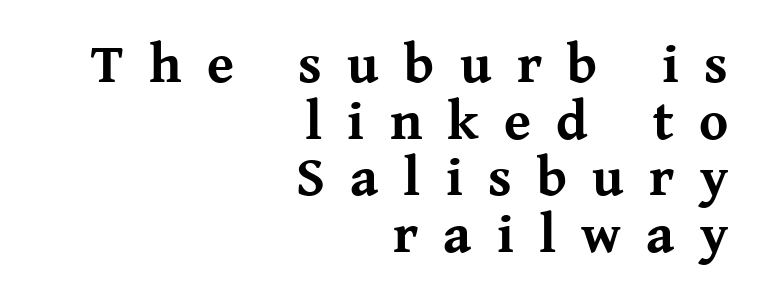
A typesetter would call this proportional, since set widths differ per character. Any mark beneath the type? The region is blank. Layout note: lines flush right. Weight: bold. To sum up the face: it has serifs. Unlike italic type, these characters show no tilt at all.
